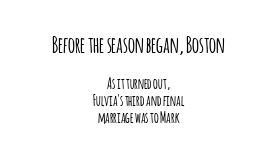
The image shows 22 px text type, upright; set centered, tight line spacing (1.14x), normal letter spacing, not underlined; the first (top) block is 1.47x larger.
